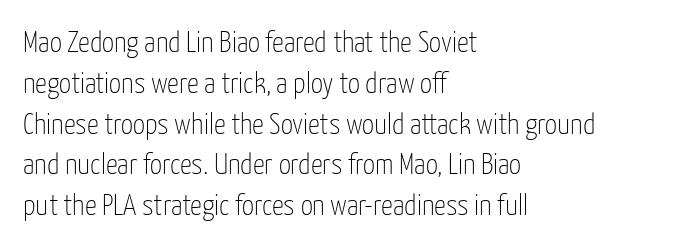
Q: Is the text bold? A: No.
Q: Is the text italic (slanted)? A: No, it is upright.
Q: Is the typeface a serif or a sans-serif typeface? A: Sans-serif.
Q: Is the text underlined? A: No.
Q: How is the paragraph aligned? A: Left-aligned.
Q: Is the spacing between letters normal or unusually wide? A: Normal.
Q: Is the spacing between lines tight, normal or loose? A: Normal.
Q: Width (condensed, normal, or wide)? A: Condensed.
Q: Stroke contrast? A: Low.
Q: x-height? A: Medium.
Q: Monospaced? A: No.
